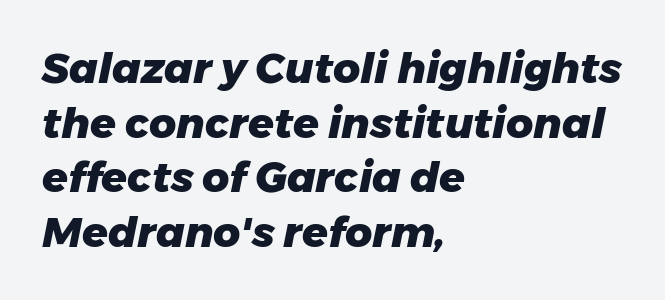
{"italic": "yes", "lean": "right", "slant_degrees": 11, "bold": "yes", "weight": "heavy", "width": "normal", "stroke_contrast": "low", "x_height": "medium", "monospaced": "no", "underline": "no", "align": "left", "line_spacing": "normal", "line_spacing_ratio": 1.3, "letter_spacing": "normal", "letter_spacing_em": 0.0, "glyph_px": 42}
